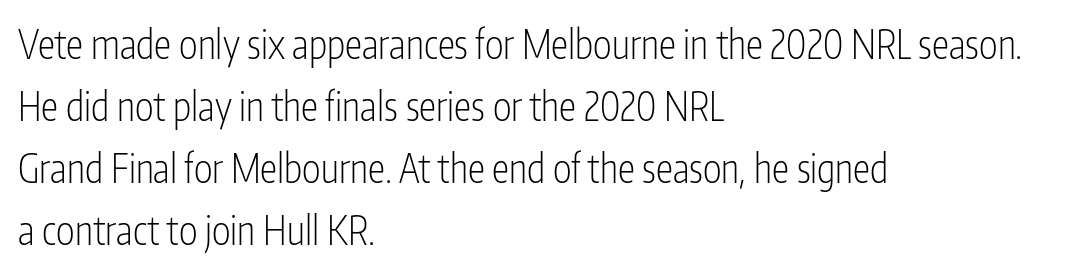
{"serif": "no", "italic": "no", "bold": "no", "weight": "light", "width": "condensed", "stroke_contrast": "low", "x_height": "medium", "monospaced": "no", "underline": "no", "align": "left", "line_spacing": "normal", "line_spacing_ratio": 1.59, "letter_spacing": "normal", "letter_spacing_em": 0.0, "glyph_px": 39}
